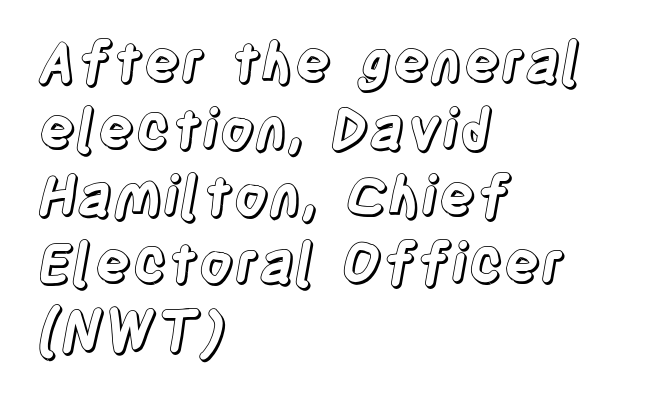
Q: Is the text italic (slanted)? A: Yes.
Q: Is the text underlined? A: No.
Q: How is the paragraph aligned? A: Left-aligned.
Q: Is the spacing between letters normal or unusually wide? A: Normal.
Q: Width (condensed, normal, or wide)? A: Condensed.
Q: x-height? A: Large.
Q: Monospaced? A: No.
